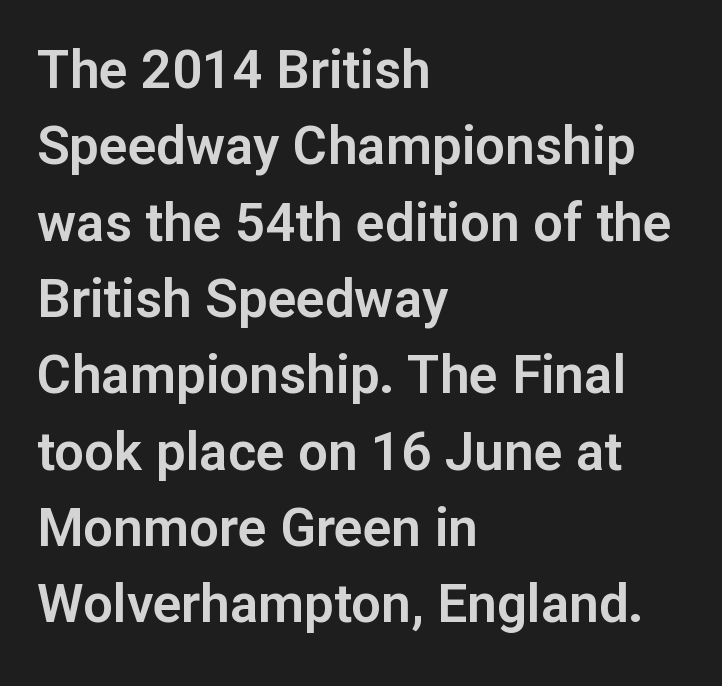
Q: Is the text italic (slanted)? A: No, it is upright.
Q: Is the typeface a serif or a sans-serif typeface? A: Sans-serif.
Q: Is the text underlined? A: No.
Q: How is the paragraph aligned? A: Left-aligned.
Q: Is the spacing between letters normal or unusually wide? A: Normal.
Q: Is the spacing between lines tight, normal or loose? A: Normal.
Q: Width (condensed, normal, or wide)? A: Normal.
Q: Stroke contrast? A: Low.
Q: x-height? A: Medium.
Q: Monospaced? A: No.
